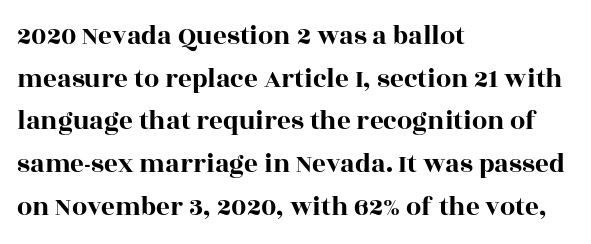
Q: Is the text italic (slanted)? A: No, it is upright.
Q: Is the text underlined? A: No.
Q: How is the paragraph aligned? A: Left-aligned.
Q: Is the spacing between letters normal or unusually wide? A: Normal.
Q: Is the spacing between lines tight, normal or loose? A: Normal.
